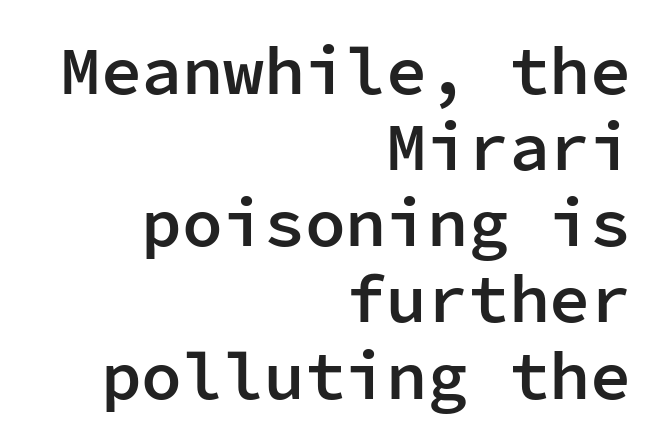
The image shows 68 px semibold sans-serif type, upright, monospaced; set right-aligned, tight line spacing (1.12x), normal letter spacing, not underlined; low stroke contrast and a medium x-height.
